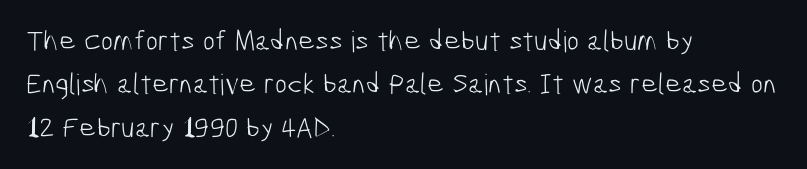
{"serif": "no", "bold": "no", "weight": "light", "width": "condensed", "stroke_contrast": "low", "x_height": "medium", "monospaced": "no", "underline": "no", "align": "left", "line_spacing": "normal", "line_spacing_ratio": 1.5, "letter_spacing": "normal", "letter_spacing_em": 0.0, "glyph_px": 29}
